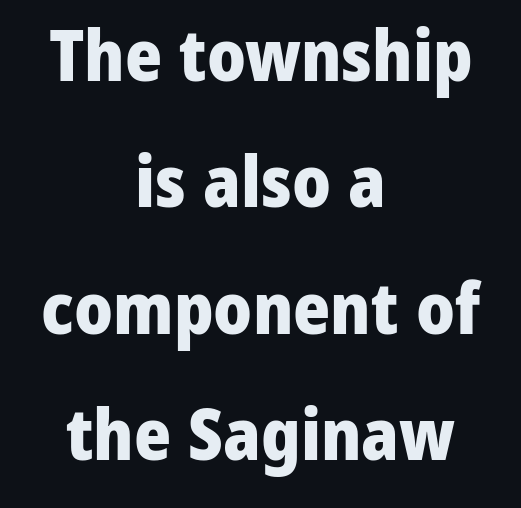
{"serif": "no", "italic": "no", "bold": "yes", "weight": "heavy", "width": "normal", "stroke_contrast": "low", "x_height": "medium", "monospaced": "no", "underline": "no", "align": "center", "line_spacing_ratio": 1.78, "letter_spacing": "normal", "letter_spacing_em": 0.0, "glyph_px": 71}
